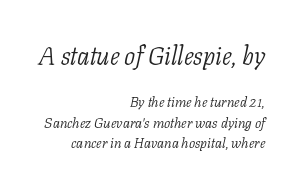
Q: Is the text bold? A: No.
Q: Is the text italic (slanted)? A: Yes, it leans right by about 11 degrees.
Q: Is the text underlined? A: No.
Q: How is the paragraph aligned? A: Right-aligned.
Q: Is the spacing between letters normal or unusually wide? A: Normal.
Q: Is the spacing between lines tight, normal or loose? A: Normal.
Q: Which block of text is set in a larger size, the first (top) or the second (bottom)? A: The first (top) one.
